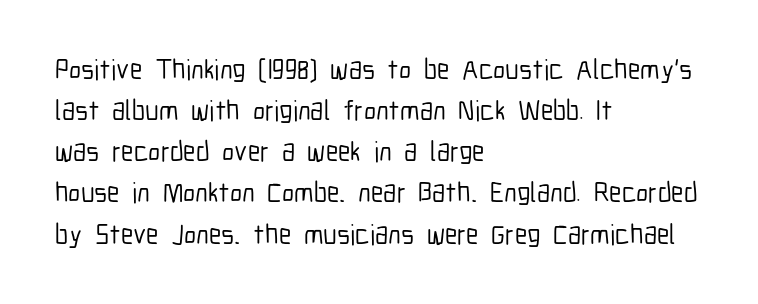
{"serif": "no", "italic": "no", "width": "condensed", "stroke_contrast": "low", "x_height": "medium", "monospaced": "no", "underline": "no", "align": "left", "line_spacing": "normal", "line_spacing_ratio": 1.47, "letter_spacing": "normal", "letter_spacing_em": 0.0, "glyph_px": 28}
